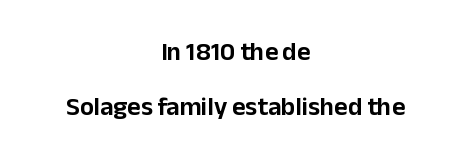
Horizontally, the lines are justified to the midpoint only. Nobody drew a line under any word here. Compared with typical body copy, the letter spacing here is the same. Line spacing here is loose. Notice how the stems are strictly vertical — no italics here.
